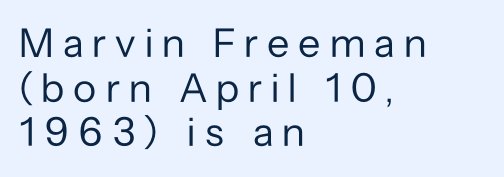
Q: Is the text bold? A: No.
Q: Is the text italic (slanted)? A: No, it is upright.
Q: Is the typeface a serif or a sans-serif typeface? A: Sans-serif.
Q: Is the text underlined? A: No.
Q: How is the paragraph aligned? A: Left-aligned.
Q: Is the spacing between letters normal or unusually wide? A: Unusually wide.
Q: Is the spacing between lines tight, normal or loose? A: Tight.
Q: Width (condensed, normal, or wide)? A: Normal.
Q: Stroke contrast? A: Low.
Q: x-height? A: Medium.
Q: Monospaced? A: No.
